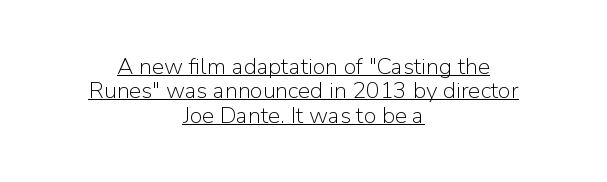
Q: Is the text bold? A: No.
Q: Is the text italic (slanted)? A: No, it is upright.
Q: Is the text underlined? A: Yes.
Q: How is the paragraph aligned? A: Centered.
Q: Is the spacing between letters normal or unusually wide? A: Normal.
Q: Is the spacing between lines tight, normal or loose? A: Tight.
